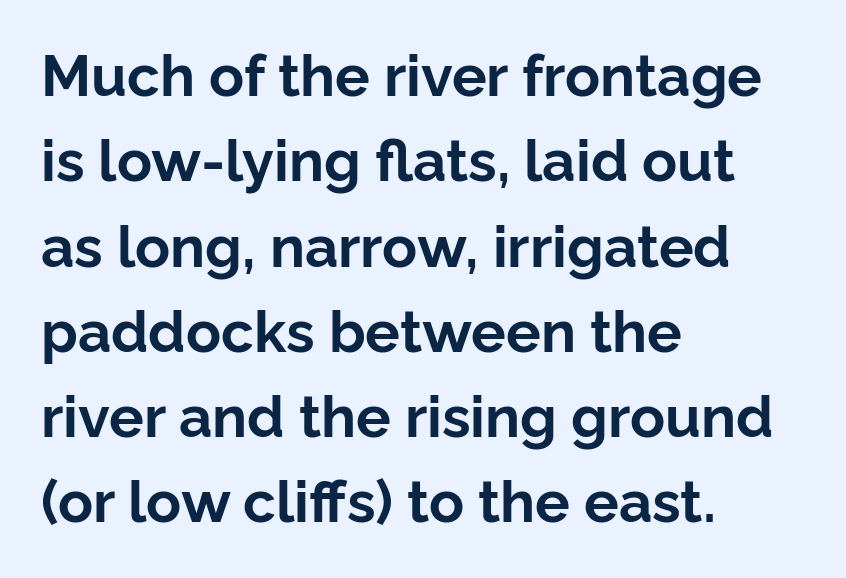
The image shows 58 px bold sans-serif type, upright; set left-aligned, normal line spacing (1.47x), normal letter spacing, not underlined; low stroke contrast and a medium x-height.
